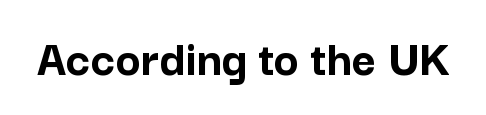
The image shows 52 px semibold sans-serif type, upright; set normal letter spacing, not underlined; low stroke contrast and a medium x-height.
